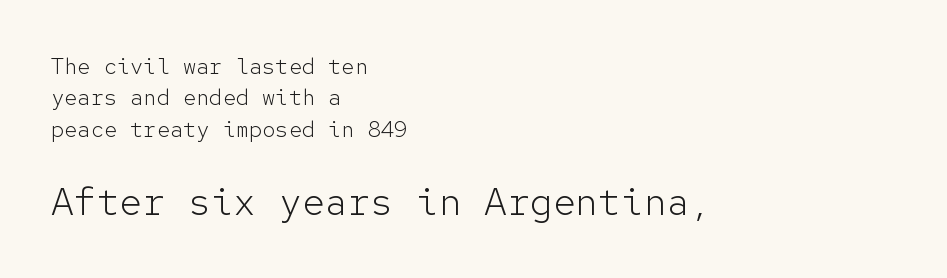
Q: Is the text bold? A: No.
Q: Is the text italic (slanted)? A: No, it is upright.
Q: Is the typeface a serif or a sans-serif typeface? A: Sans-serif.
Q: Is the text underlined? A: No.
Q: How is the paragraph aligned? A: Left-aligned.
Q: Is the spacing between letters normal or unusually wide? A: Normal.
Q: Is the spacing between lines tight, normal or loose? A: Normal.
Q: Which block of text is set in a larger size, the first (top) or the second (bottom)? A: The second (bottom) one.
Q: Width (condensed, normal, or wide)? A: Normal.
Q: Stroke contrast? A: Low.
Q: x-height? A: Medium.
Q: Monospaced? A: Yes.
